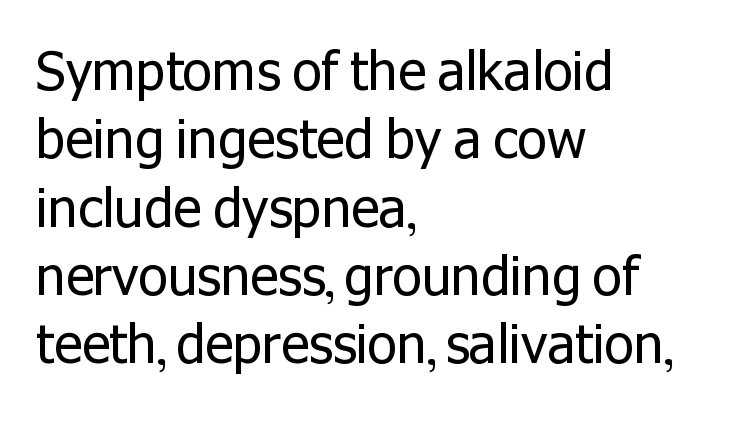
The image shows 53 px regular-weight sans-serif type, upright; set left-aligned, normal line spacing (1.29x), normal letter spacing, not underlined; low stroke contrast and a medium x-height.
